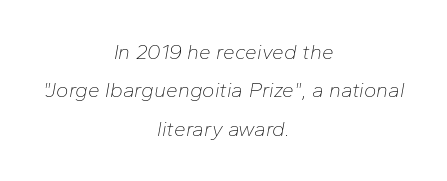
{"italic": "yes", "lean": "right", "slant_degrees": 10, "bold": "no", "underline": "no", "align": "center", "line_spacing_ratio": 1.83, "letter_spacing": "normal", "letter_spacing_em": 0.0, "glyph_px": 21}
